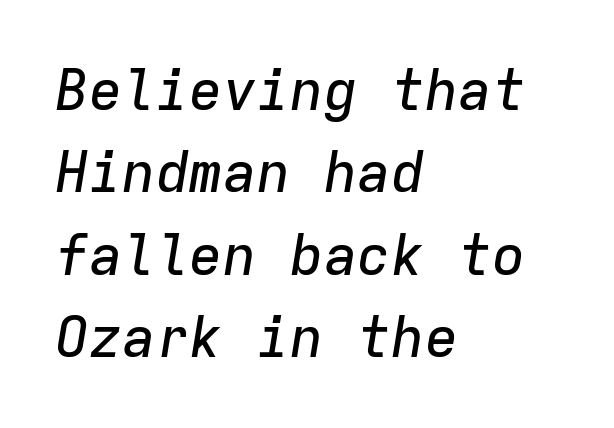
You can tell it's italic because the verticals aren't actually vertical. The text block is weighted toward the left margin, trailing off unevenly rightward. Do the characters align in a grid? Yes, the font is monospaced. The area under the type is left untouched.
